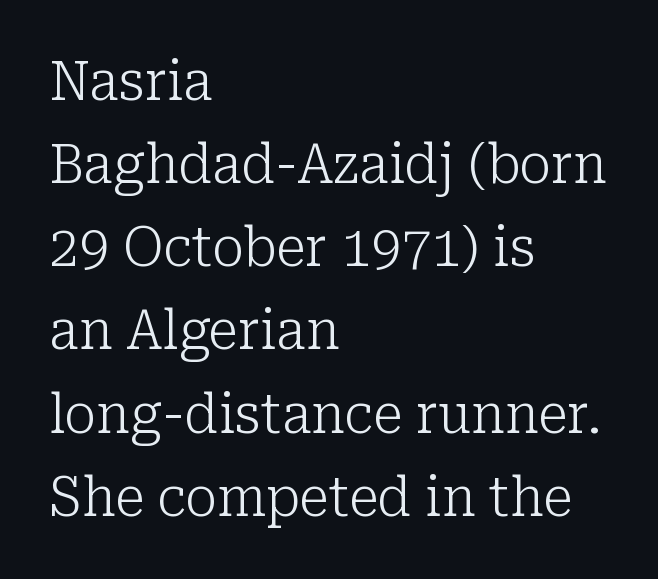
Bold? No — there's no thickening of the strokes. The face used here is proportionally spaced, like ordinary book or web type. A classic flush-left, rag-right setting is used for this passage. Characters follow at the spacing the type designer built in. Regarding leading, the lines here are spaced in the standard way. Check the space under the baseline: it is left empty.
